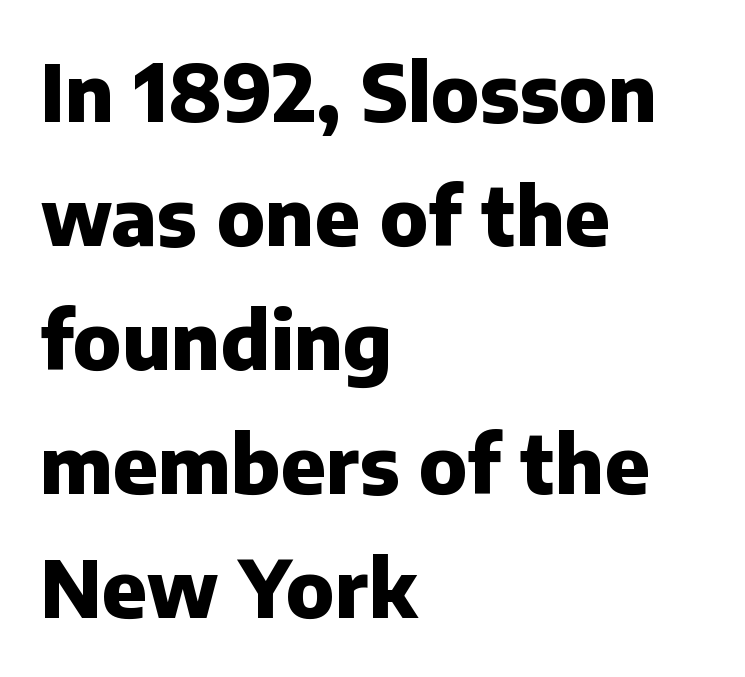
Is the letter spacing exaggerated? No — it looks like the ordinary default. The lines sit at an ordinary, default distance from one another. The ragged edge is on the right, which tells us the setting is flush left. Think of a printed novel: that variable character pitch is what you see here.
